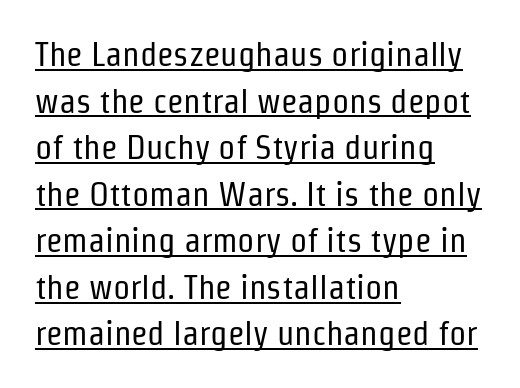
Q: Is the text bold? A: No.
Q: Is the text italic (slanted)? A: No, it is upright.
Q: Is the typeface a serif or a sans-serif typeface? A: Sans-serif.
Q: Is the text underlined? A: Yes.
Q: How is the paragraph aligned? A: Left-aligned.
Q: Is the spacing between letters normal or unusually wide? A: Normal.
Q: Is the spacing between lines tight, normal or loose? A: Normal.
Q: Width (condensed, normal, or wide)? A: Condensed.
Q: Stroke contrast? A: Low.
Q: x-height? A: Medium.
Q: Monospaced? A: No.
